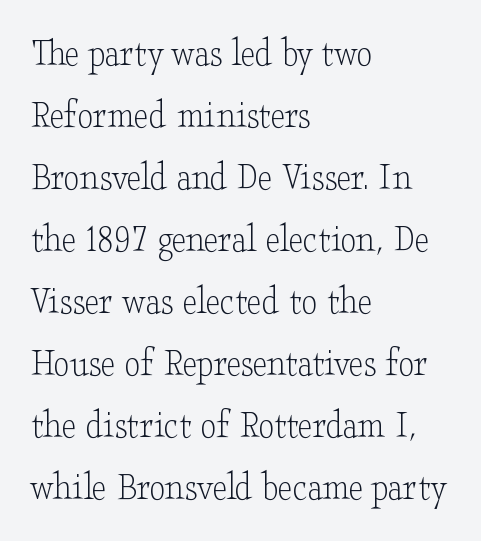
Reading down the block, your eye returns to a fixed left position each line. The letters sit at their default tracking, neither squeezed nor spread. The passage shown is not bold in any degree. This sample has the flowing, uneven cadence of proportional lettering.
